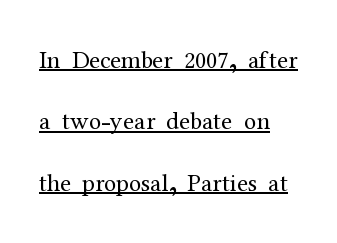
The lines in this sample share a left origin and differ only in where they stop. Horizontal bands of white between lines are thick stripes. Spacing between characters is what you'd get straight out of the box. The face looks like a standard text weight, possibly lighter. A baseline rule has been typeset under these characters.
